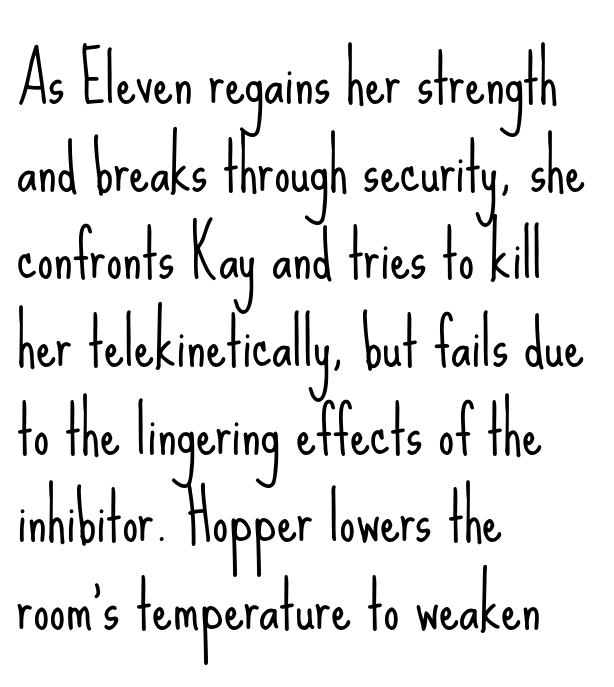
How would I describe the line gaps? Plain and ordinary. This sample is left-justified, so line endings fall wherever the words run out. Does the type have serifs? No, each stem ends abruptly. Is the type heavy? It reads as light-to-regular instead. Letter spacing: default. These lines are rendered in a variable-pitch font.
